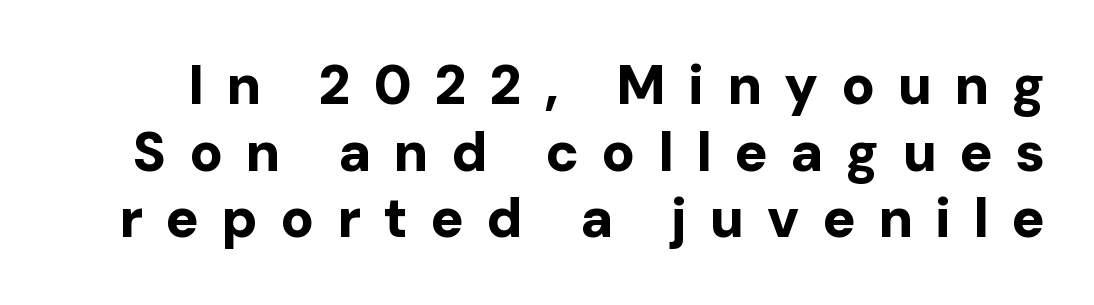
The passage shown is typed in a proportional face where columns would drift. Every stem runs plumb, perpendicular to the baseline. The face used here is rendered with a markedly widened letterfit. Each letter's strokes conclude bluntly, with no projecting serifs. Notice how thick the strokes are: this is what a full bold looks like.
